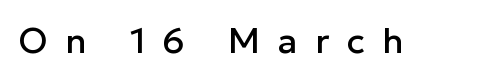
The image shows 35 px sans-serif type, upright; set unusually wide letter spacing (+0.5 em), not underlined; low stroke contrast and a medium x-height.
